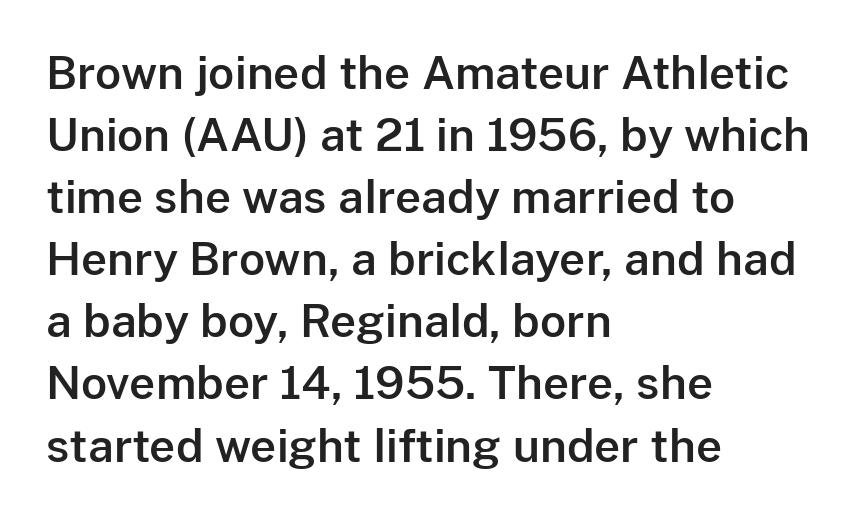
The image shows 45 px sans-serif type, upright; set left-aligned, normal line spacing (1.38x), normal letter spacing, not underlined; low stroke contrast and a medium x-height.
